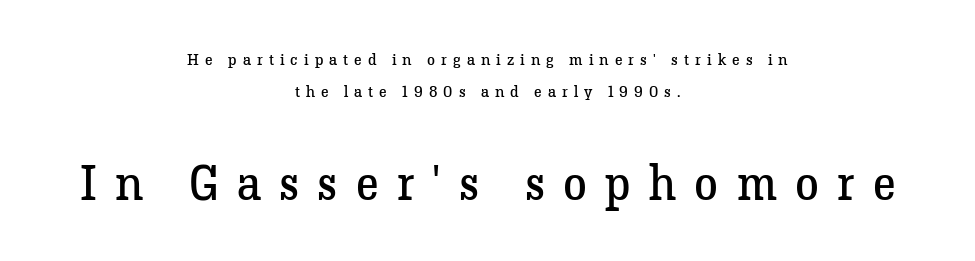
These two chunks differ in scale, with the bottom chunk taking the larger measure. Check under the words: just untouched page. Horizontal bands of white between lines are thick stripes. Is there any slant? The stems are plumb.
